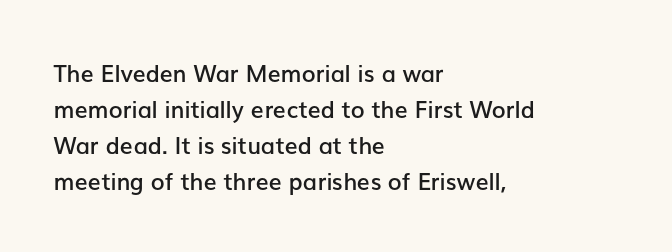
The image shows 23 px text type, upright; set left-aligned, normal line spacing (1.57x), normal letter spacing, not underlined.
